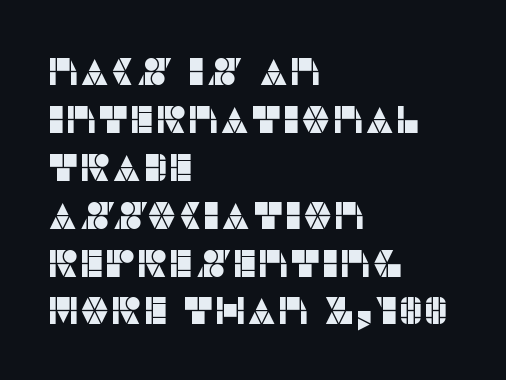
The image shows 38 px sans-serif type, upright; set left-aligned, normal line spacing (1.26x), normal letter spacing, not underlined; low stroke contrast and a large x-height.
